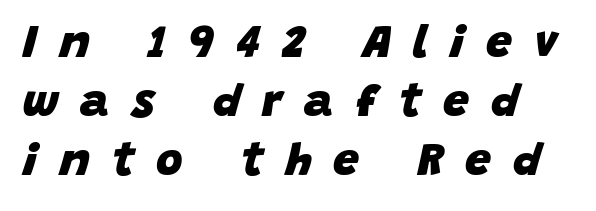
Q: Is the text bold? A: Yes.
Q: Is the text italic (slanted)? A: Yes, it leans right by about 15 degrees.
Q: Is the text underlined? A: No.
Q: Is the spacing between letters normal or unusually wide? A: Unusually wide.
Q: Is the spacing between lines tight, normal or loose? A: Normal.
Q: Width (condensed, normal, or wide)? A: Normal.
Q: Stroke contrast? A: Low.
Q: x-height? A: Large.
Q: Monospaced? A: No.
